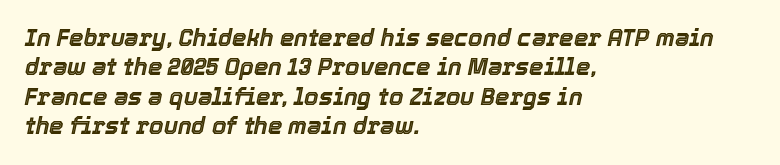
{"italic": "yes", "lean": "right", "slant_degrees": 12, "underline": "no", "align": "left", "line_spacing": "normal", "line_spacing_ratio": 1.28, "letter_spacing": "normal", "letter_spacing_em": 0.0, "glyph_px": 23}
